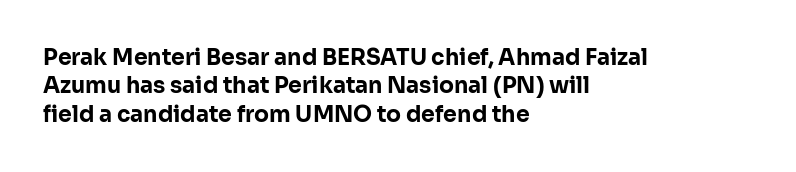
Q: Is the text bold? A: Yes.
Q: Is the text italic (slanted)? A: No, it is upright.
Q: Is the text underlined? A: No.
Q: How is the paragraph aligned? A: Left-aligned.
Q: Is the spacing between letters normal or unusually wide? A: Normal.
Q: Is the spacing between lines tight, normal or loose? A: Normal.
